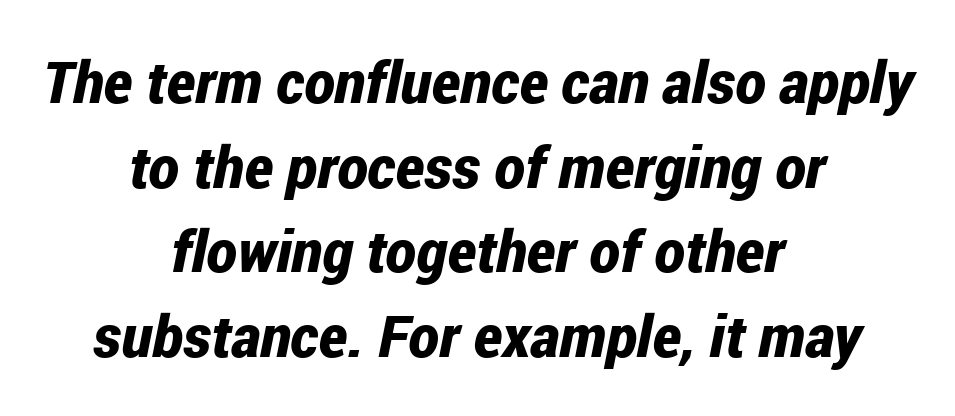
Q: Is the text bold? A: Yes.
Q: Is the text italic (slanted)? A: Yes, it leans right by about 12 degrees.
Q: Is the text underlined? A: No.
Q: How is the paragraph aligned? A: Centered.
Q: Is the spacing between letters normal or unusually wide? A: Normal.
Q: Is the spacing between lines tight, normal or loose? A: Normal.
Q: Width (condensed, normal, or wide)? A: Condensed.
Q: Stroke contrast? A: Low.
Q: x-height? A: Medium.
Q: Monospaced? A: No.
